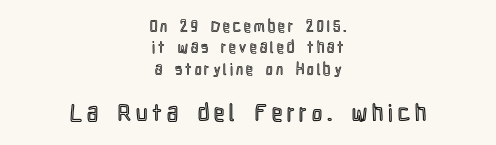
The image shows 23 px text type, upright; set centered, normal line spacing (1.42x), unusually wide letter spacing (+0.21 em), not underlined; the second (bottom) block is 1.53x larger.
